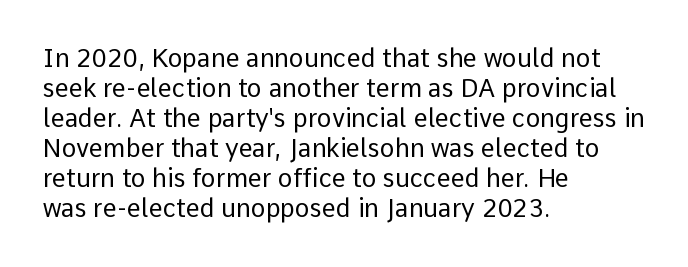
{"italic": "no", "bold": "no", "underline": "no", "align": "left", "line_spacing_ratio": 1.2, "letter_spacing": "normal", "letter_spacing_em": 0.0, "glyph_px": 25}
